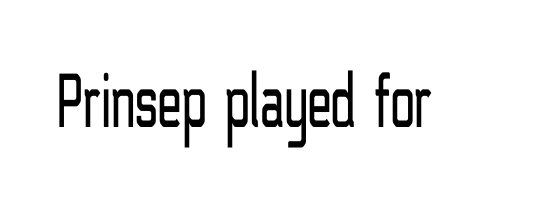
Q: Is the text bold? A: No.
Q: Is the text italic (slanted)? A: No, it is upright.
Q: Is the typeface a serif or a sans-serif typeface? A: Sans-serif.
Q: Is the text underlined? A: No.
Q: Is the spacing between letters normal or unusually wide? A: Normal.
Q: Width (condensed, normal, or wide)? A: Condensed.
Q: Stroke contrast? A: Low.
Q: x-height? A: Medium.
Q: Monospaced? A: No.
